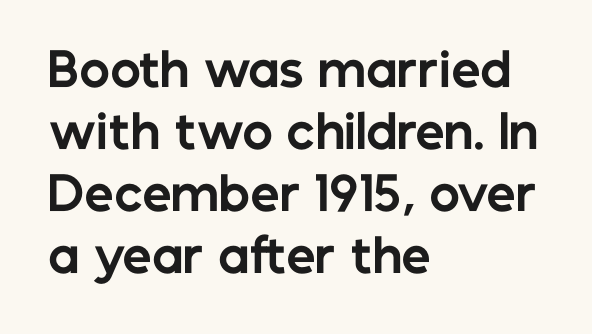
{"serif": "no", "italic": "no", "bold": "yes", "weight": "bold", "width": "normal", "stroke_contrast": "low", "x_height": "medium", "monospaced": "no", "underline": "no", "align": "left", "line_spacing": "normal", "line_spacing_ratio": 1.35, "letter_spacing": "normal", "letter_spacing_em": 0.0, "glyph_px": 46}
